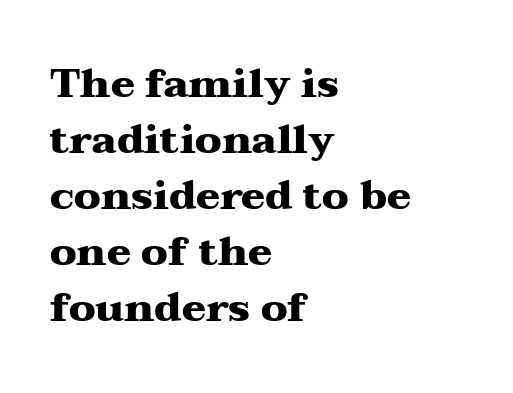
Q: Is the text bold? A: Yes.
Q: Is the text italic (slanted)? A: No, it is upright.
Q: Is the typeface a serif or a sans-serif typeface? A: Serif.
Q: Is the text underlined? A: No.
Q: How is the paragraph aligned? A: Left-aligned.
Q: Is the spacing between letters normal or unusually wide? A: Normal.
Q: Is the spacing between lines tight, normal or loose? A: Normal.
Q: Width (condensed, normal, or wide)? A: Wide.
Q: Stroke contrast? A: Medium.
Q: x-height? A: Medium.
Q: Monospaced? A: No.
